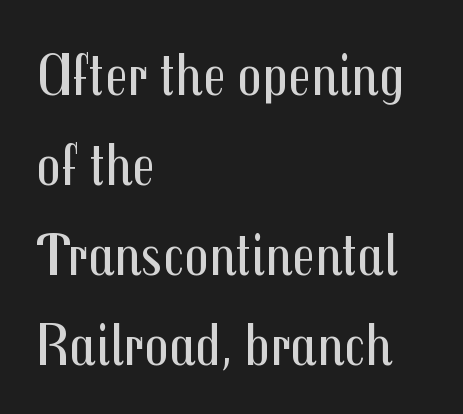
{"serif": "no", "italic": "no", "bold": "no", "weight": "regular", "width": "condensed", "stroke_contrast": "medium", "x_height": "medium", "monospaced": "no", "underline": "no", "align": "left", "line_spacing": "normal", "line_spacing_ratio": 1.5, "letter_spacing": "normal", "letter_spacing_em": 0.0, "glyph_px": 60}
